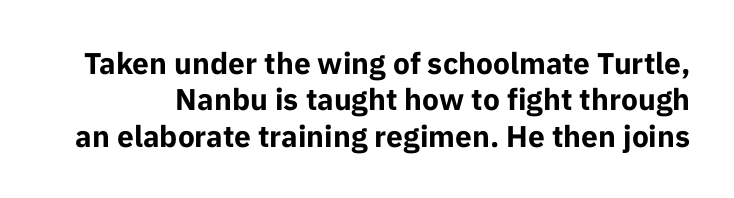
The image shows 30 px bold sans-serif type, upright; set line spacing 1.21x, normal letter spacing, not underlined; low stroke contrast and a medium x-height.
